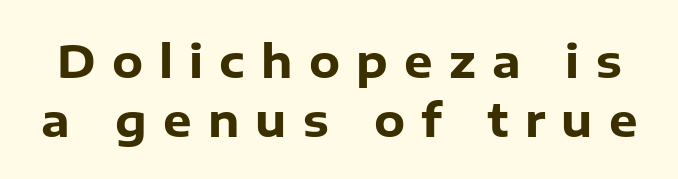
Q: Is the text bold? A: Yes.
Q: Is the text italic (slanted)? A: No, it is upright.
Q: Is the typeface a serif or a sans-serif typeface? A: Sans-serif.
Q: Is the text underlined? A: No.
Q: Is the spacing between letters normal or unusually wide? A: Unusually wide.
Q: Is the spacing between lines tight, normal or loose? A: Normal.
Q: Width (condensed, normal, or wide)? A: Normal.
Q: Stroke contrast? A: Low.
Q: x-height? A: Medium.
Q: Monospaced? A: No.
